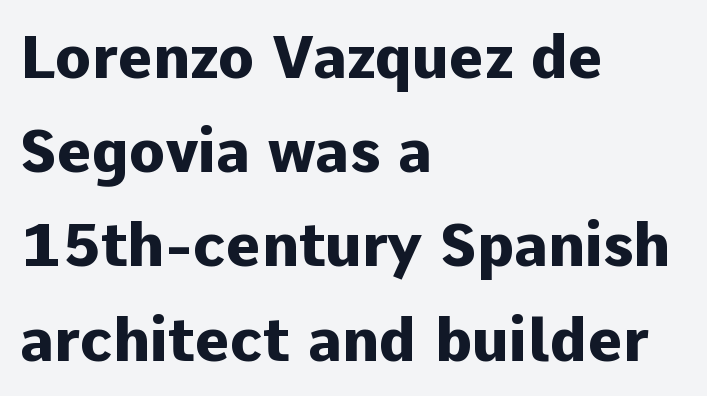
The image shows 60 px heavy sans-serif type, upright; set left-aligned, normal line spacing (1.57x), normal letter spacing, not underlined; low stroke contrast and a medium x-height.
